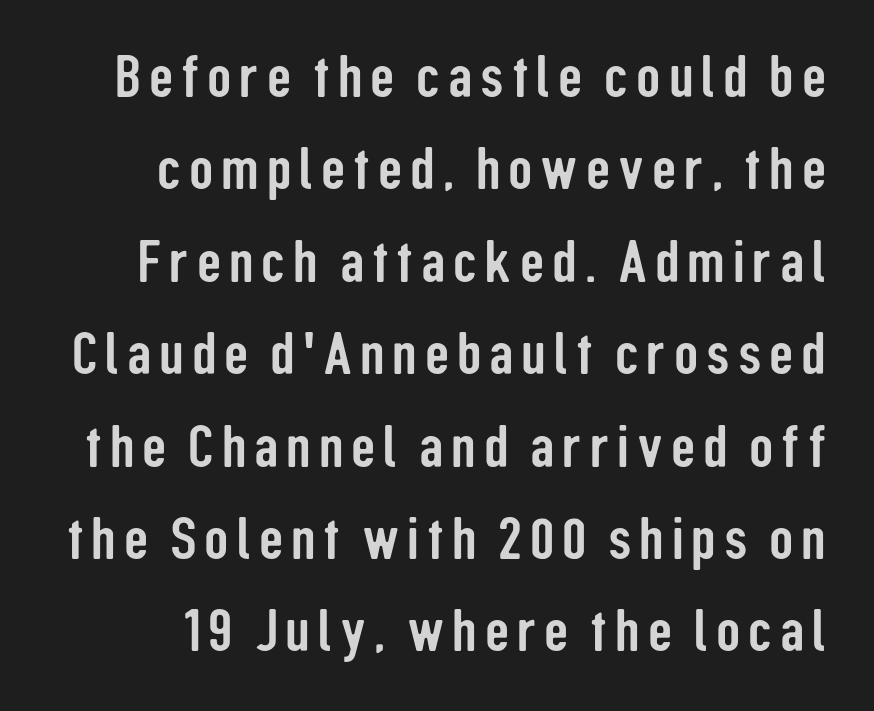
Rendered with straight, roman letterforms. These lines are rendered in a variable-pitch font. Quick note: underline off. This rendering employs a face without finishing strokes, i.e., a sans-serif.
